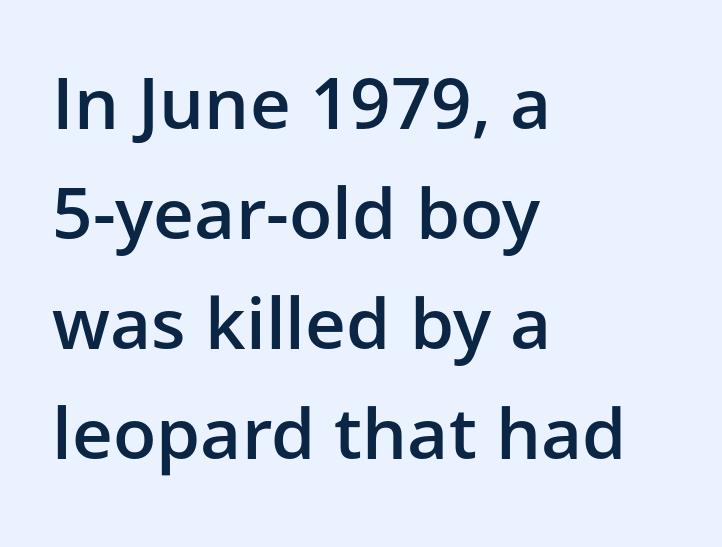
{"serif": "no", "italic": "no", "bold": "semi", "weight": "semibold", "width": "normal", "stroke_contrast": "low", "x_height": "medium", "monospaced": "no", "underline": "no", "align": "left", "line_spacing": "normal", "line_spacing_ratio": 1.55, "letter_spacing": "normal", "letter_spacing_em": 0.0, "glyph_px": 71}
